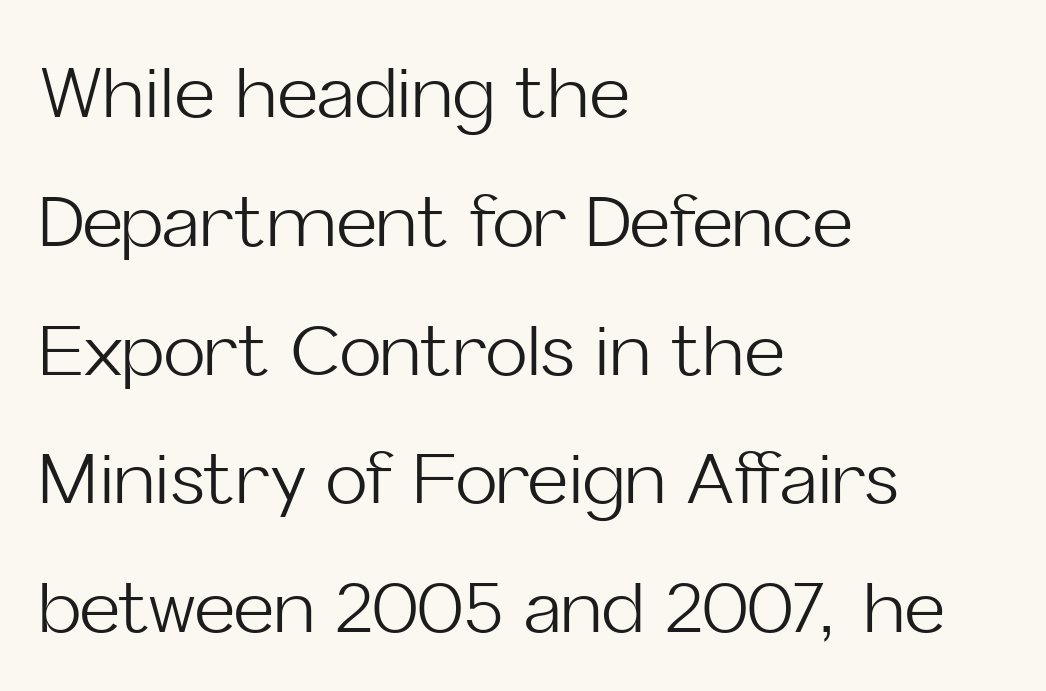
{"serif": "no", "italic": "no", "bold": "no", "weight": "light", "width": "normal", "stroke_contrast": "low", "x_height": "medium", "monospaced": "no", "underline": "no", "align": "left", "line_spacing_ratio": 1.84, "letter_spacing": "normal", "letter_spacing_em": 0.0, "glyph_px": 70}
